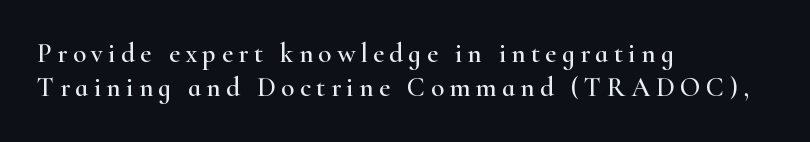
The ragged edge is on the right, which tells us the setting is flush left. Just letters on the line, the space beneath them empty. Short note: letters widely spaced. It's the straight-up-and-down kind of type. If you measured baseline to baseline, you'd find a middling distance.
